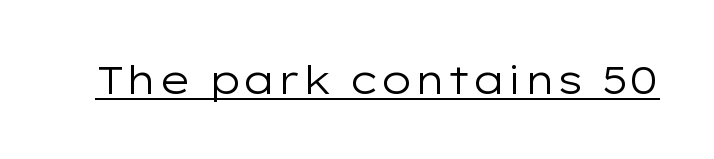
Q: Is the text bold? A: No.
Q: Is the text italic (slanted)? A: No, it is upright.
Q: Is the typeface a serif or a sans-serif typeface? A: Sans-serif.
Q: Is the text underlined? A: Yes.
Q: Is the spacing between letters normal or unusually wide? A: Normal.
Q: Width (condensed, normal, or wide)? A: Wide.
Q: Stroke contrast? A: Low.
Q: x-height? A: Medium.
Q: Monospaced? A: No.
